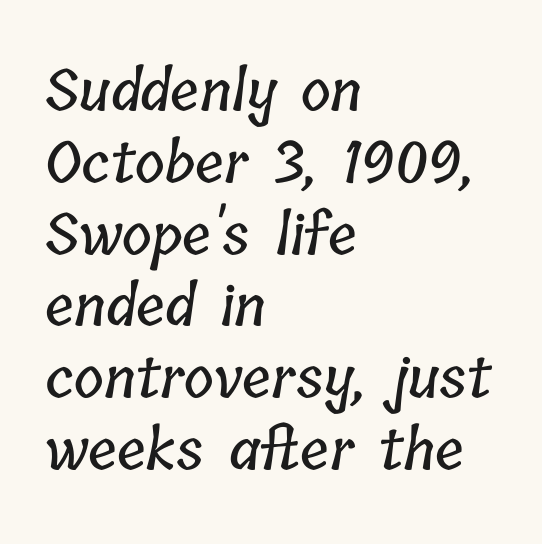
Q: Is the text underlined? A: No.
Q: How is the paragraph aligned? A: Left-aligned.
Q: Is the spacing between letters normal or unusually wide? A: Normal.
Q: Is the spacing between lines tight, normal or loose? A: Normal.
Q: Width (condensed, normal, or wide)? A: Condensed.
Q: Stroke contrast? A: Low.
Q: x-height? A: Medium.
Q: Monospaced? A: No.
